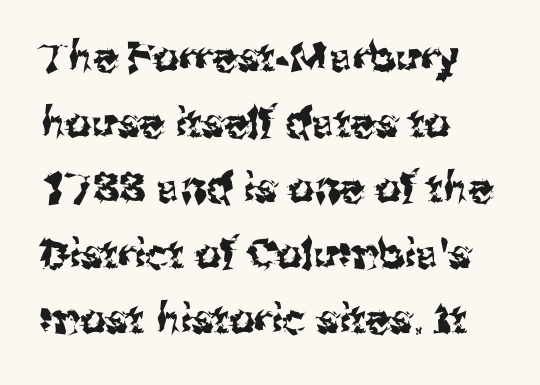
{"serif": "no", "italic": "no", "width": "normal", "stroke_contrast": "medium", "x_height": "medium", "monospaced": "no", "underline": "no", "align": "left", "line_spacing": "normal", "line_spacing_ratio": 1.6, "letter_spacing": "normal", "letter_spacing_em": 0.0, "glyph_px": 41}
